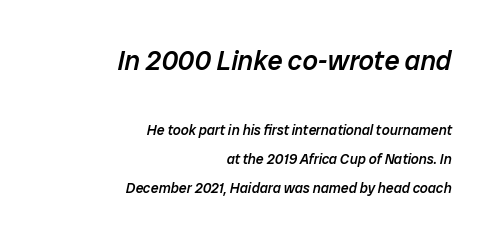
Short note: letters normally spaced. Compared with ordinary roman type, these characters are visibly tilted. Which chunk is bigger? The first one — the top block dwarfs the bottom. The zone under the glyphs is completely vacant. The rendering anchors every line to the right-hand side.
